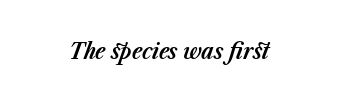
The image shows 23 px bold type, italic (leaning right); set normal letter spacing, not underlined.
